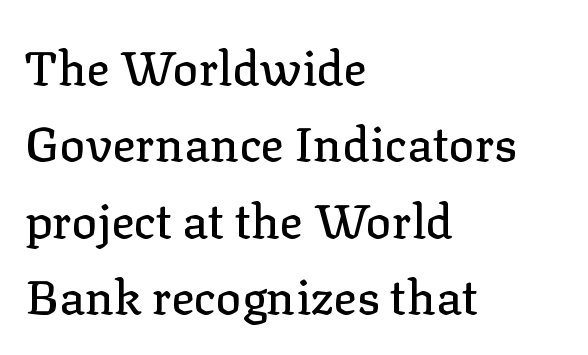
This is the regular roman posture of the typeface. Any mark beneath the type? The region is blank. Compared with typical paragraphs, the rows here are spaced about the same. Tracking here is standard; glyphs follow each other at the usual distance. Leftover space on each line is placed entirely after the last word. You can tell from the footed stems that serif type was used.
